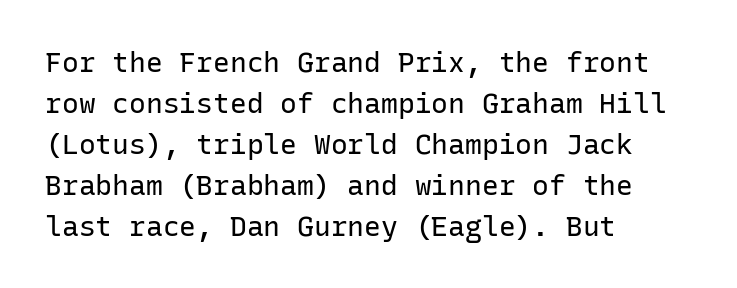
The image shows 28 px regular-weight sans-serif type, upright, monospaced; set left-aligned, normal line spacing (1.46x), normal letter spacing, not underlined; low stroke contrast and a medium x-height.
